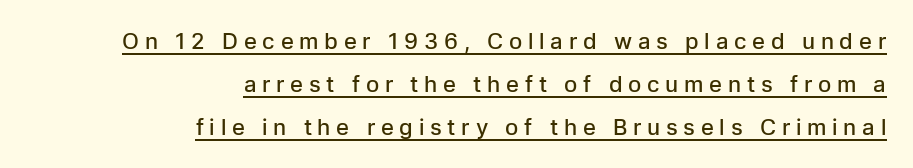
{"italic": "no", "bold": "semi", "underline": "yes", "align": "right", "line_spacing": "loose", "line_spacing_ratio": 1.95, "letter_spacing": "wide", "letter_spacing_em": 0.26, "glyph_px": 22}
